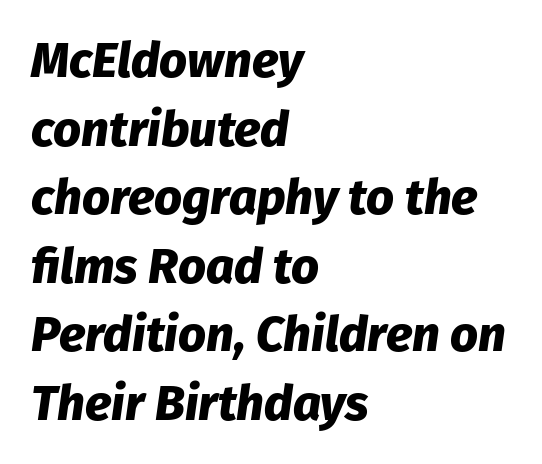
How would I describe the line gaps? Plain and ordinary. Weight check: bold — yes, fully. Leftover space on each line is placed entirely after the last word. Looks like regular typesetting: each glyph gets only the width it needs. The specimen omits any rule beneath the text block's lines.
